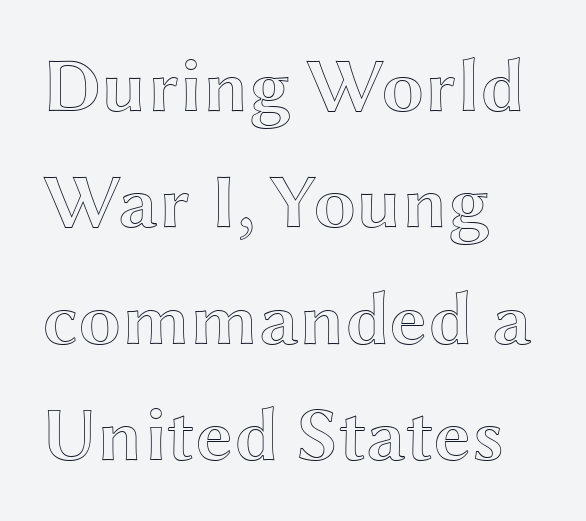
Check the space under the baseline: it is left empty. The rendering uses natural spacing where letterforms have individual widths. The face used here is rendered with its standard letterfit. Alignment: flush left. How would I describe the line gaps? Plain and ordinary. If you drew a line through each stem, it would be perfectly vertical.
